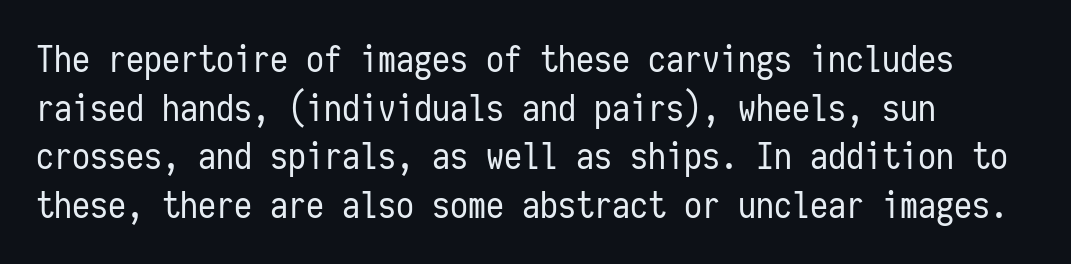
Q: Is the text bold? A: No.
Q: Is the text italic (slanted)? A: No, it is upright.
Q: Is the typeface a serif or a sans-serif typeface? A: Sans-serif.
Q: Is the text underlined? A: No.
Q: Is the spacing between letters normal or unusually wide? A: Normal.
Q: Is the spacing between lines tight, normal or loose? A: Normal.
Q: Width (condensed, normal, or wide)? A: Condensed.
Q: Stroke contrast? A: Low.
Q: x-height? A: Medium.
Q: Monospaced? A: Yes.
